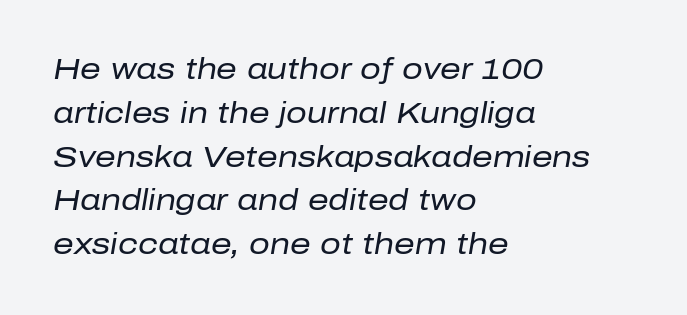
Italic: yes, the glyphs are oblique. Do the characters align in a grid? No, the font is proportional. Casual observation: everything's shoved over to the left. Look at the tracking — it's just the regular setting, nothing added. A clean baseline with only descenders dipping below it.
